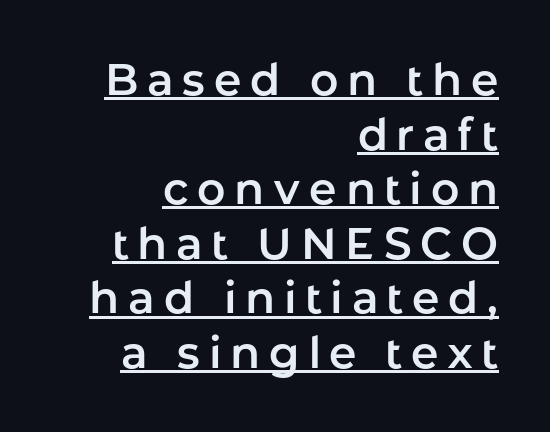
{"serif": "no", "italic": "no", "width": "normal", "stroke_contrast": "low", "x_height": "medium", "monospaced": "no", "underline": "yes", "align": "right", "line_spacing_ratio": 1.24, "letter_spacing": "wide", "letter_spacing_em": 0.2, "glyph_px": 44}
